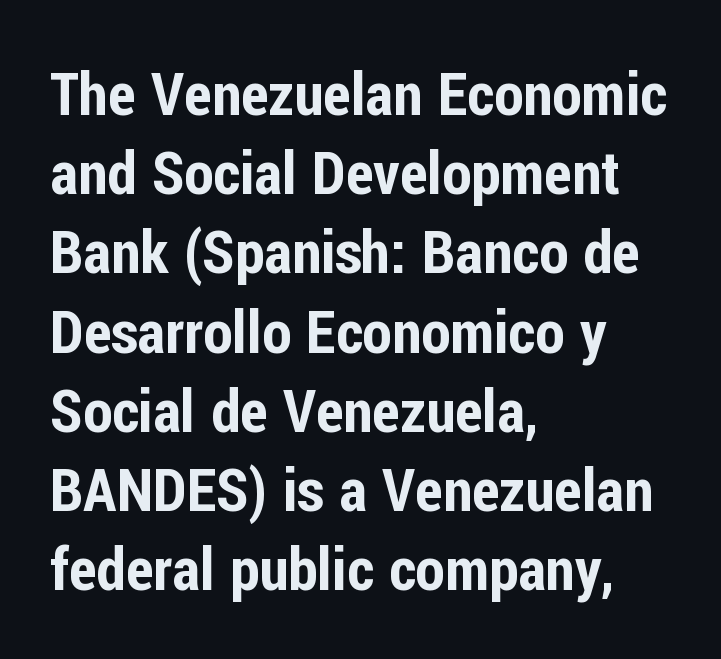
Honestly, the letter spacing is just normal — you wouldn't notice it. Varying glyph widths throughout — classic text-font behaviour. Do the letters lean? They stand straight. Bare-footed words on every line. Line starts are locked; line ends wander. Stroke terminals: plain, sans-serif.
